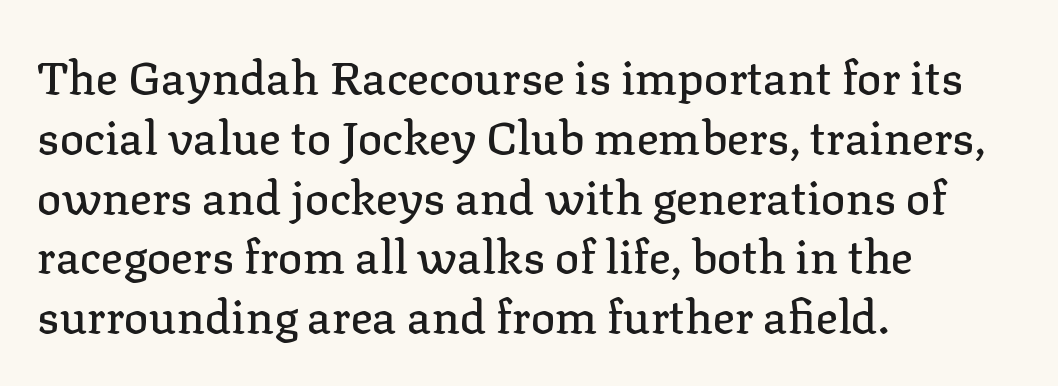
{"serif": "yes", "italic": "no", "width": "normal", "stroke_contrast": "low", "x_height": "medium", "monospaced": "no", "underline": "no", "align": "left", "line_spacing": "normal", "line_spacing_ratio": 1.3, "letter_spacing": "normal", "letter_spacing_em": 0.0, "glyph_px": 46}
